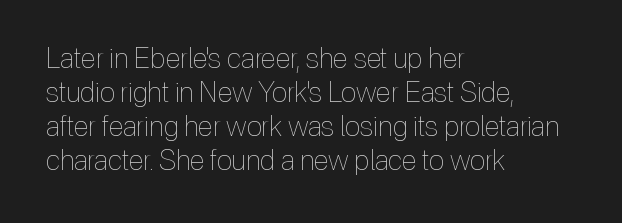
Q: Is the text bold? A: No.
Q: Is the text italic (slanted)? A: No, it is upright.
Q: Is the text underlined? A: No.
Q: How is the paragraph aligned? A: Left-aligned.
Q: Is the spacing between letters normal or unusually wide? A: Normal.
Q: Width (condensed, normal, or wide)? A: Condensed.
Q: x-height? A: Medium.
Q: Monospaced? A: No.
